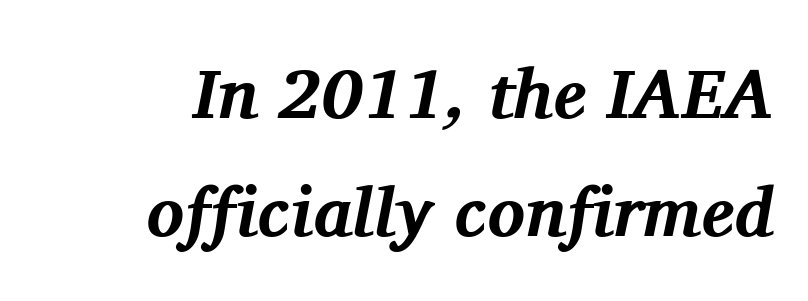
The image shows 70 px bold serif type, italic (leaning right); set right-aligned, normal line spacing (1.68x), normal letter spacing, not underlined; medium stroke contrast and a medium x-height.
